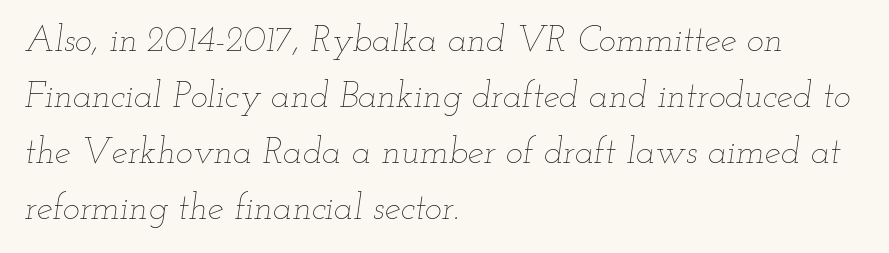
Does the lettering tilt? It does — this is italic. The passage shown stacks its lines at a standard gap. Notice how the passage keeps a crisp vertical edge on the left only. The rendering keeps characters at their native spacing.
